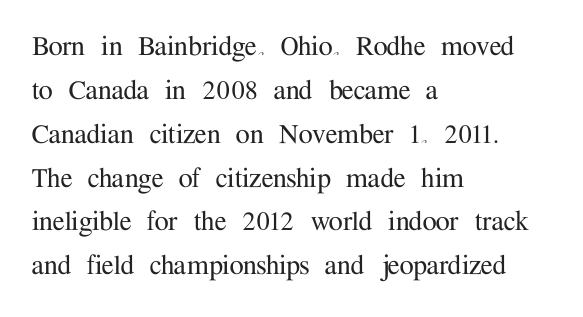
The image shows 32 px serif type, upright; set left-aligned, normal line spacing (1.37x), normal letter spacing, not underlined; medium stroke contrast and a medium x-height.
